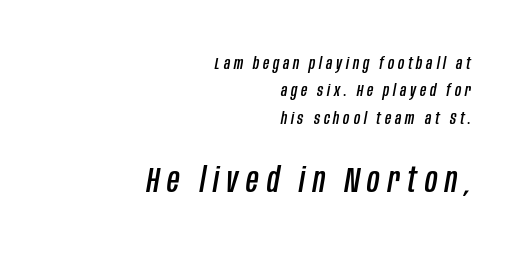
Q: Is the text italic (slanted)? A: Yes, it leans right by about 10 degrees.
Q: Is the text underlined? A: No.
Q: How is the paragraph aligned? A: Right-aligned.
Q: Is the spacing between letters normal or unusually wide? A: Unusually wide.
Q: Is the spacing between lines tight, normal or loose? A: Normal.
Q: Which block of text is set in a larger size, the first (top) or the second (bottom)? A: The second (bottom) one.
Q: Width (condensed, normal, or wide)? A: Condensed.
Q: Stroke contrast? A: Low.
Q: x-height? A: Large.
Q: Monospaced? A: No.
